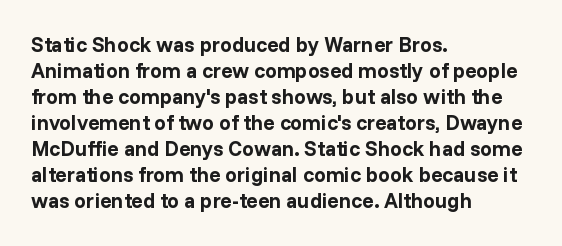
Q: Is the text bold? A: Yes.
Q: Is the text italic (slanted)? A: No, it is upright.
Q: Is the text underlined? A: No.
Q: How is the paragraph aligned? A: Left-aligned.
Q: Is the spacing between letters normal or unusually wide? A: Normal.
